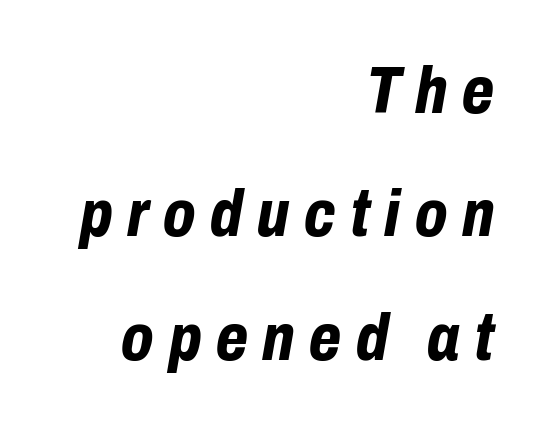
{"italic": "yes", "lean": "right", "slant_degrees": 10, "bold": "yes", "weight": "bold", "width": "condensed", "stroke_contrast": "low", "x_height": "medium", "monospaced": "no", "underline": "no", "align": "right", "line_spacing_ratio": 1.87, "letter_spacing": "wide", "letter_spacing_em": 0.22, "glyph_px": 66}
